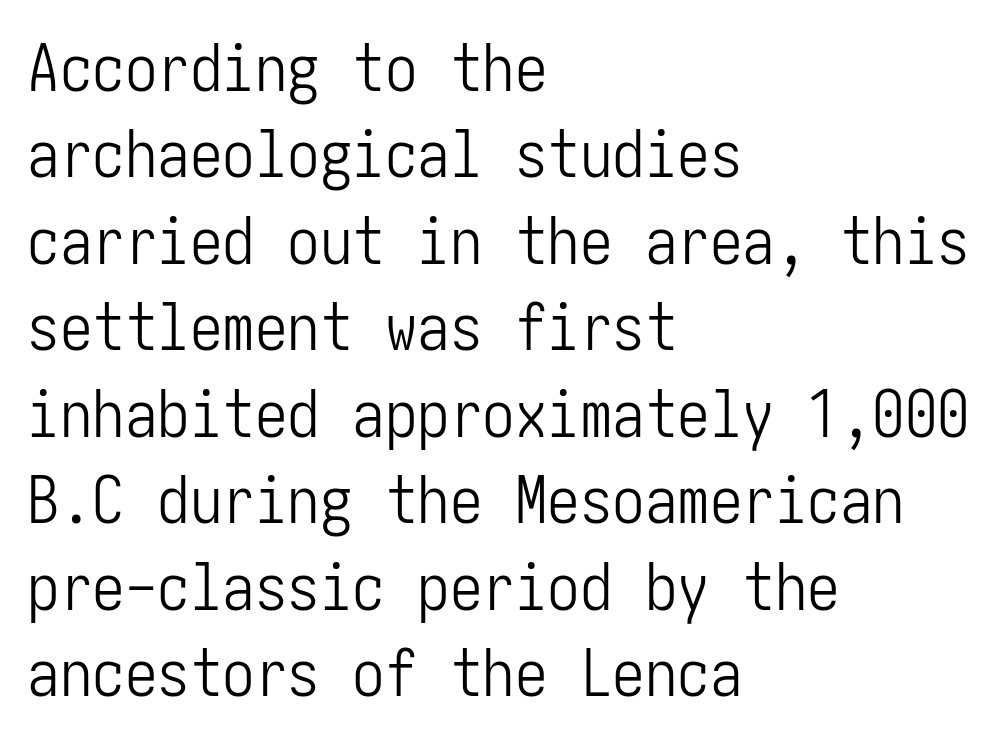
The type is set solid horizontally, with unmodified tracking. The letters stand straight up with perfectly vertical stems. Bold? No — there's no thickening of the strokes. This sample keeps an unexceptional amount of space between lines. Examine the stroke ends and you'll find no serifs. The passage shown is not underscored anywhere.
